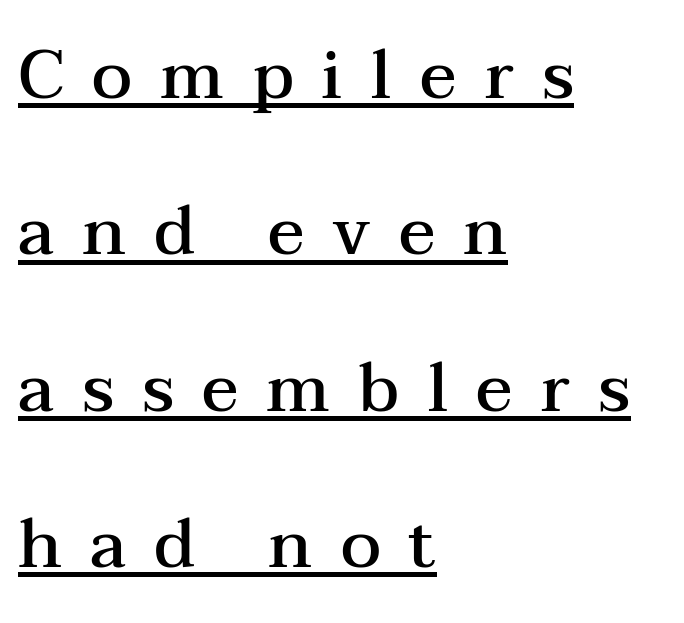
Q: Is the text bold? A: Semi-bold.
Q: Is the text italic (slanted)? A: No, it is upright.
Q: Is the typeface a serif or a sans-serif typeface? A: Serif.
Q: Is the text underlined? A: Yes.
Q: How is the paragraph aligned? A: Left-aligned.
Q: Is the spacing between letters normal or unusually wide? A: Unusually wide.
Q: Is the spacing between lines tight, normal or loose? A: Loose.
Q: Width (condensed, normal, or wide)? A: Wide.
Q: Stroke contrast? A: Medium.
Q: x-height? A: Medium.
Q: Monospaced? A: No.
